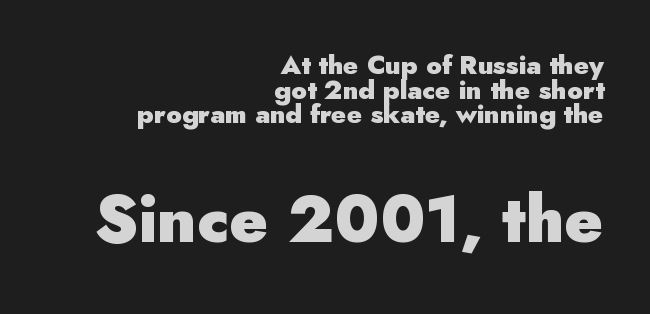
Check the space under the baseline: it is left empty. Does the type have serifs? No, each stem ends abruptly. Default kerning and tracking; the words read as compact shapes. The paragraph has a hard right edge and a soft left edge. The designer gave the closing block more size than the opening block. As a designer I'd log this as weight 700, bold.
